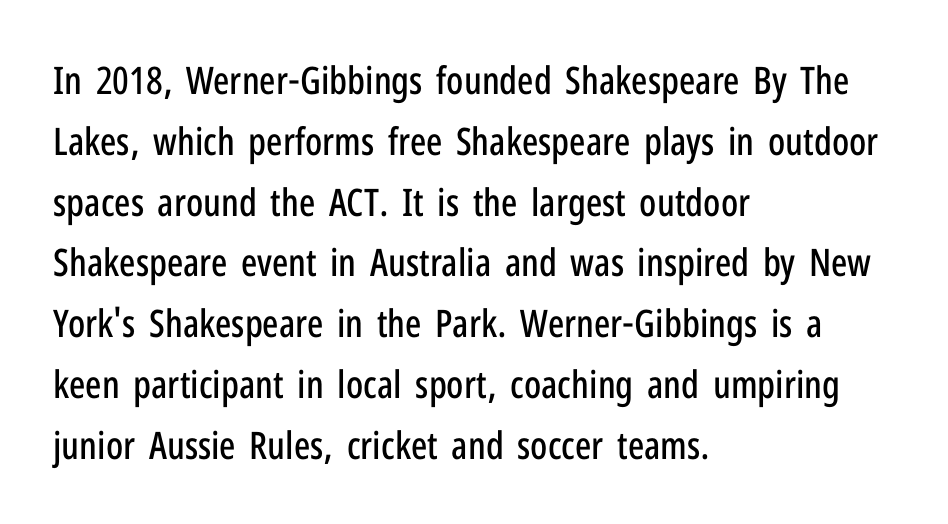
The specimen omits any rule beneath the text block's lines. If you measured baseline to baseline, you'd find a middling distance. Is this a fixed-width face? No — the glyphs have proportional, varying widths. Grotesque or geometric, the face here clearly has no serifs.
